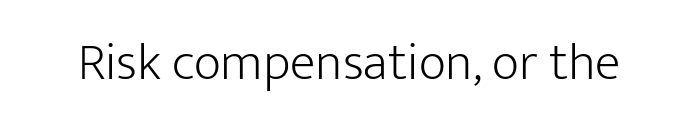
Varying glyph widths throughout — classic text-font behaviour. This sample uses a sans-serif face. Heaviness? Minimal to ordinary, like unemphasized prose. The foot of each line stays bare and open. The gaps between neighbouring characters are ordinary and unremarkable.
